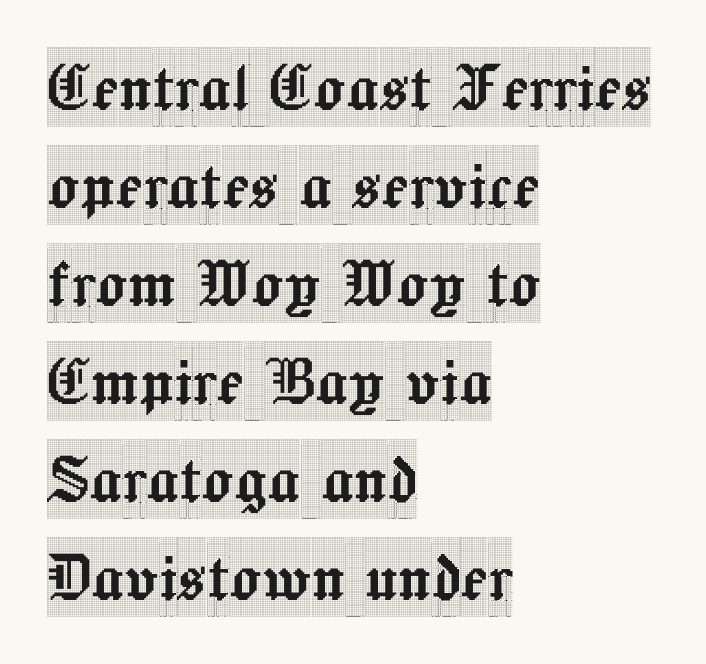
{"serif": "yes", "italic": "no", "width": "condensed", "x_height": "large", "monospaced": "no", "underline": "no", "align": "left", "line_spacing_ratio": 1.24, "letter_spacing": "normal", "letter_spacing_em": 0.0, "glyph_px": 79}
